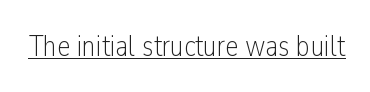
When letters stand straight like this, we call the style roman or upright. Students, observe the line beneath the letters — that is underlining. These lines are rendered in a variable-pitch font. The designer went with a sans here, leaving each stem footless. The cut favours lightness, reaching ordinary text weight at its darkest.
